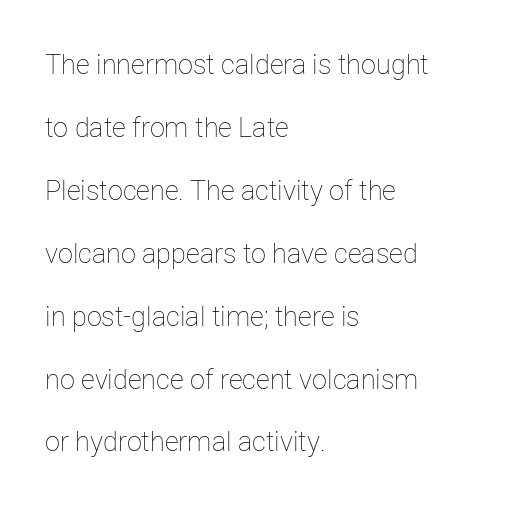
Designer's note — italics off, roman on. The vertical gap from one line to the next is large. This rendering leaves character spacing at its baseline value. Leftover space on each line is placed entirely after the last word. Stroke mass is kept to a normal reading level or below. This rendering features lettering with no underline.
